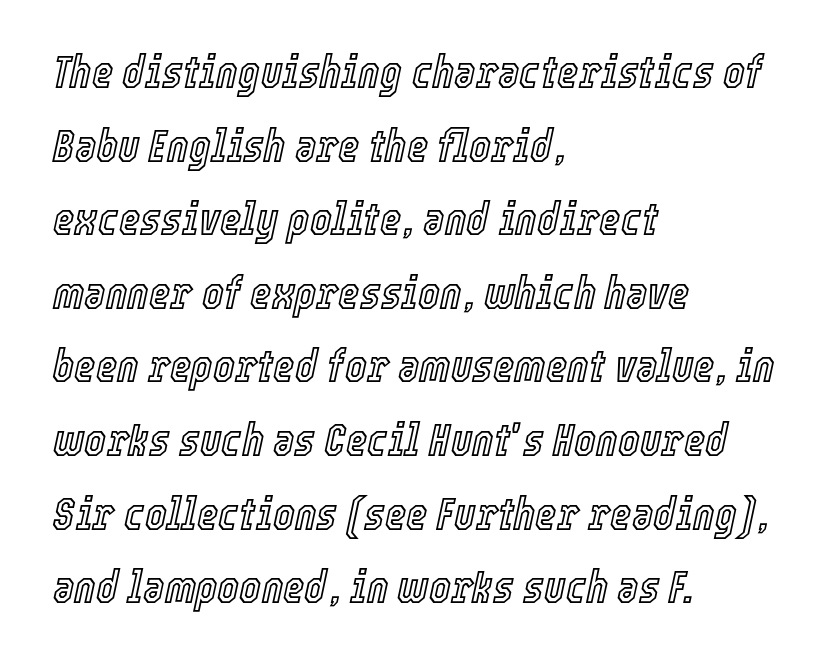
Q: Is the text italic (slanted)? A: Yes, it leans right by about 12 degrees.
Q: Is the text underlined? A: No.
Q: How is the paragraph aligned? A: Left-aligned.
Q: Is the spacing between letters normal or unusually wide? A: Normal.
Q: Is the spacing between lines tight, normal or loose? A: Normal.
Q: Width (condensed, normal, or wide)? A: Condensed.
Q: x-height? A: Medium.
Q: Monospaced? A: No.
